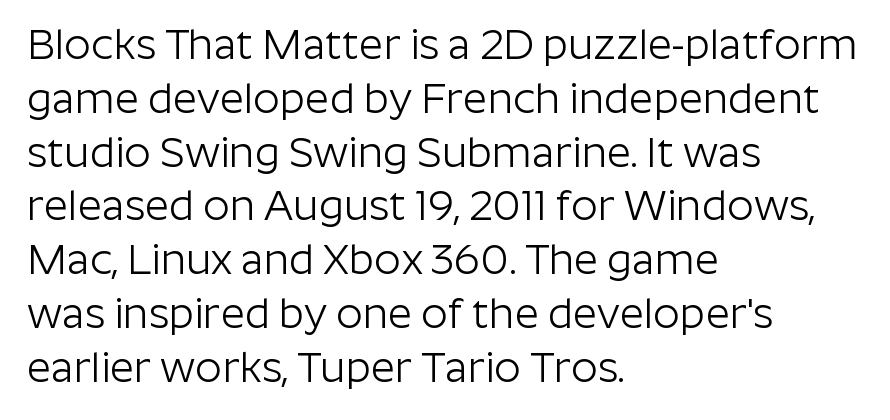
{"serif": "no", "italic": "no", "bold": "no", "weight": "light", "width": "normal", "stroke_contrast": "low", "x_height": "medium", "monospaced": "no", "underline": "no", "align": "left", "line_spacing": "normal", "line_spacing_ratio": 1.28, "letter_spacing": "normal", "letter_spacing_em": 0.0, "glyph_px": 42}
